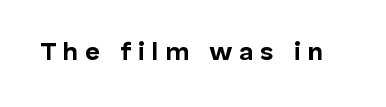
Q: Is the text bold? A: Yes.
Q: Is the text italic (slanted)? A: No, it is upright.
Q: Is the text underlined? A: No.
Q: Is the spacing between letters normal or unusually wide? A: Unusually wide.
